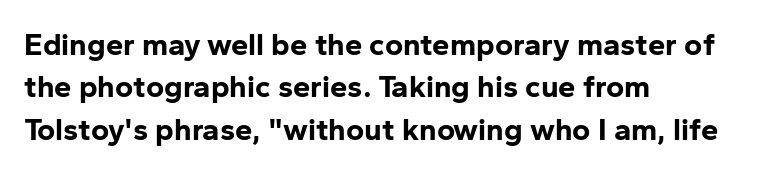
The image shows 31 px bold sans-serif type, upright; set left-aligned, normal line spacing (1.37x), normal letter spacing, not underlined; low stroke contrast and a medium x-height.
